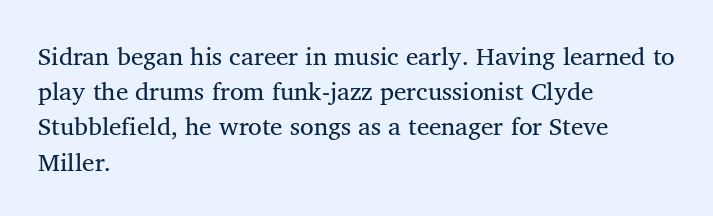
{"italic": "no", "bold": "no", "underline": "no", "align": "left", "line_spacing": "normal", "line_spacing_ratio": 1.41, "letter_spacing": "normal", "letter_spacing_em": 0.0, "glyph_px": 25}
